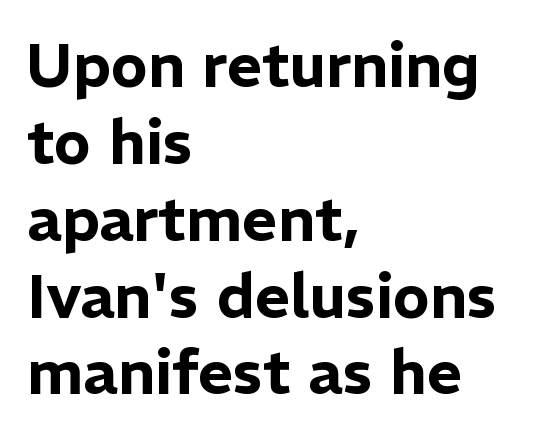
{"serif": "no", "italic": "no", "width": "normal", "stroke_contrast": "low", "x_height": "medium", "monospaced": "no", "underline": "no", "align": "left", "line_spacing": "normal", "line_spacing_ratio": 1.26, "letter_spacing": "normal", "letter_spacing_em": 0.0, "glyph_px": 61}
